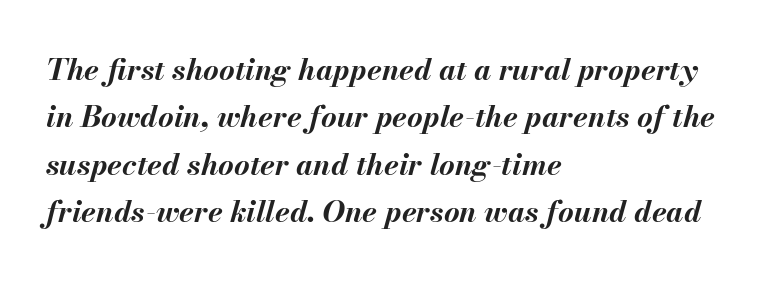
The image shows 30 px bold type, italic (leaning right); set left-aligned, normal line spacing (1.58x), normal letter spacing, not underlined; medium stroke contrast and a small x-height.
